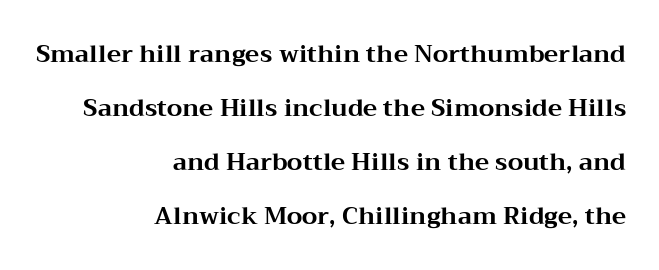
How would I describe the line gaps? Wide and relaxed. Underlining? Definitely not there. Is there any slant? The stems are plumb. The sample has been set heavy, in full bold. Tracking here is standard; glyphs follow each other at the usual distance. The ragged edge is on the left, which tells us the setting is flush right.
